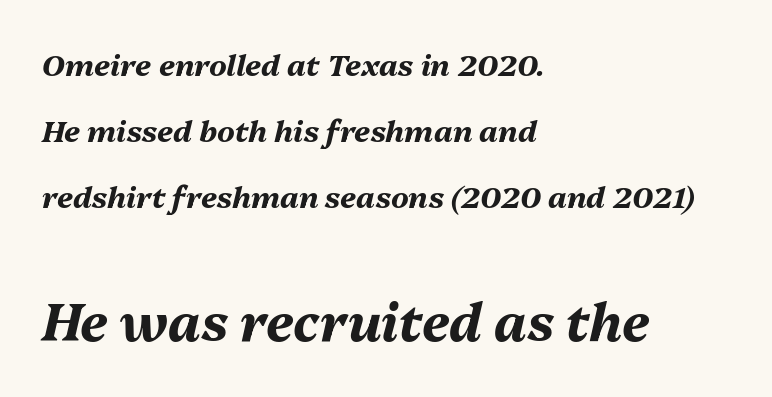
The image shows 52 px bold type, italic (leaning right); set left-aligned, loose line spacing (2.2x), normal letter spacing, not underlined; the second (bottom) block is 1.73x larger; medium stroke contrast and a medium x-height.
